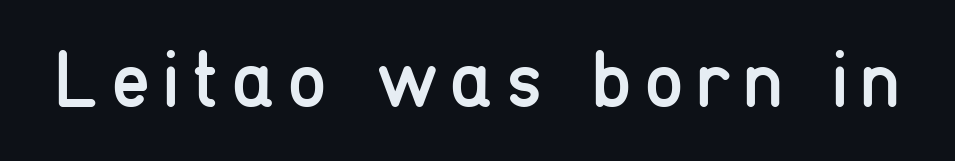
The image shows 80 px regular-weight, condensed sans-serif type, upright; set not underlined; low stroke contrast and a medium x-height.
